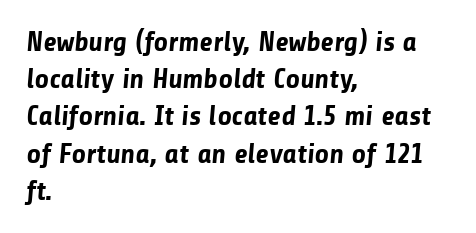
Each letter keeps its own natural width here, so spacing adapts to shape. Notice how descenders clear the ascenders below comfortably — that's standard leading. Is the block centered? No — it sits flush against the left margin. Heavy, bold letterforms.
